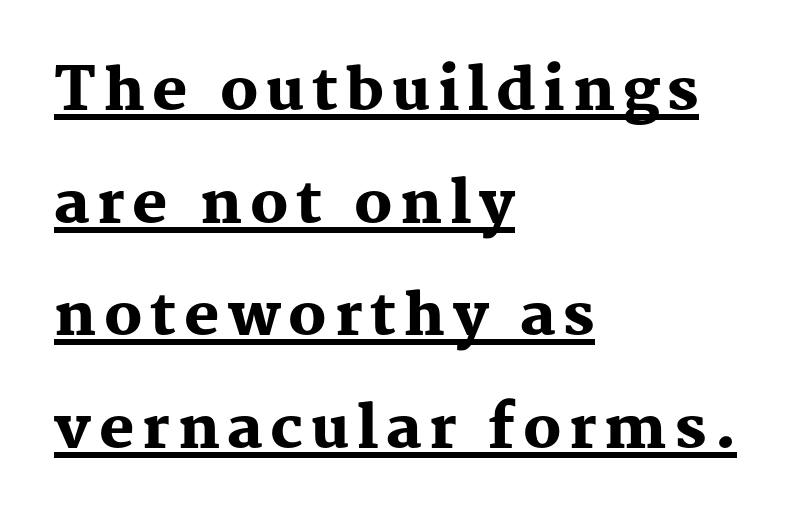
{"serif": "yes", "italic": "no", "bold": "yes", "weight": "heavy", "width": "normal", "stroke_contrast": "medium", "x_height": "medium", "monospaced": "no", "underline": "yes", "align": "left", "line_spacing": "loose", "line_spacing_ratio": 1.91, "glyph_px": 59}
